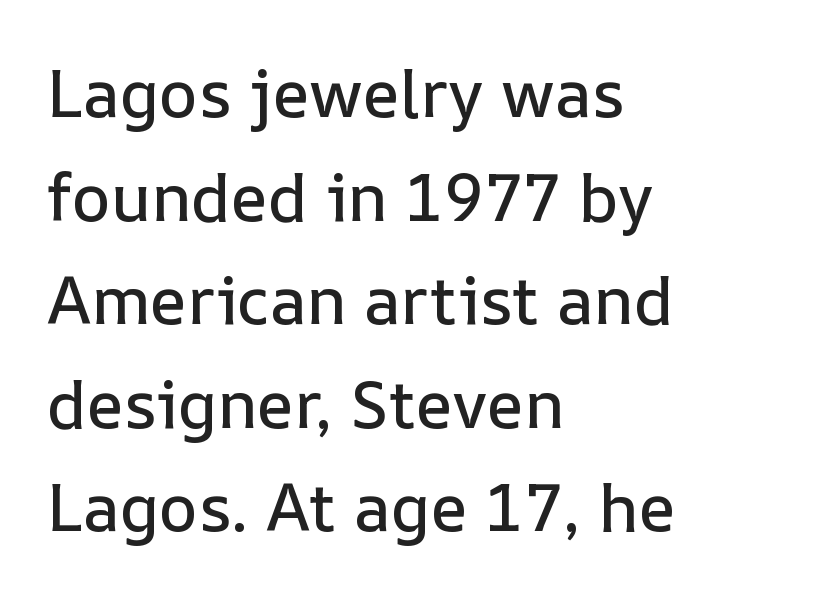
{"italic": "no", "width": "normal", "stroke_contrast": "low", "x_height": "medium", "monospaced": "no", "underline": "no", "align": "left", "line_spacing": "normal", "line_spacing_ratio": 1.57, "letter_spacing": "normal", "letter_spacing_em": 0.0, "glyph_px": 66}
